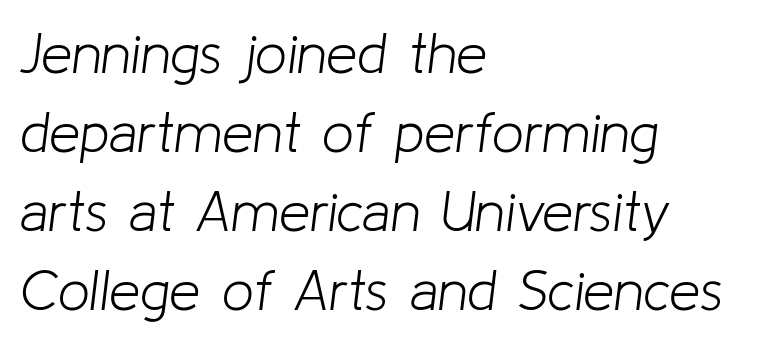
{"italic": "yes", "lean": "right", "slant_degrees": 8, "bold": "no", "weight": "light", "width": "normal", "stroke_contrast": "low", "x_height": "medium", "monospaced": "no", "underline": "no", "align": "left", "line_spacing": "normal", "line_spacing_ratio": 1.41, "letter_spacing": "normal", "letter_spacing_em": 0.0, "glyph_px": 56}
